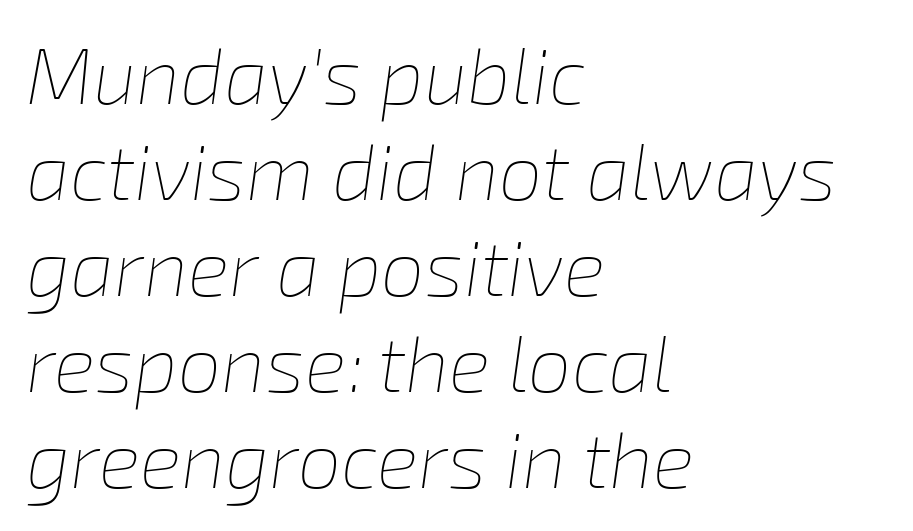
The image shows 78 px thin type, italic (leaning right); set left-aligned, line spacing 1.23x, normal letter spacing, not underlined; low stroke contrast and a medium x-height.
